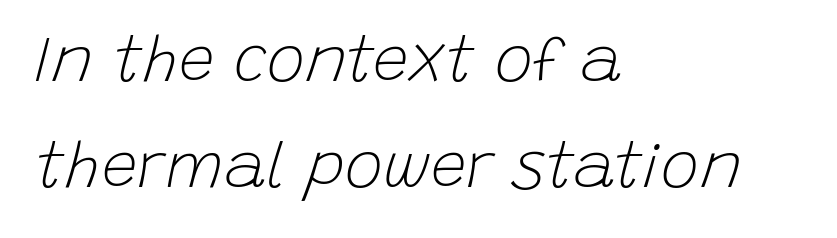
{"italic": "yes", "lean": "right", "slant_degrees": 15, "bold": "no", "weight": "light", "width": "normal", "stroke_contrast": "low", "x_height": "large", "monospaced": "no", "underline": "no", "align": "left", "line_spacing": "normal", "line_spacing_ratio": 1.65, "letter_spacing": "normal", "letter_spacing_em": 0.0, "glyph_px": 64}
